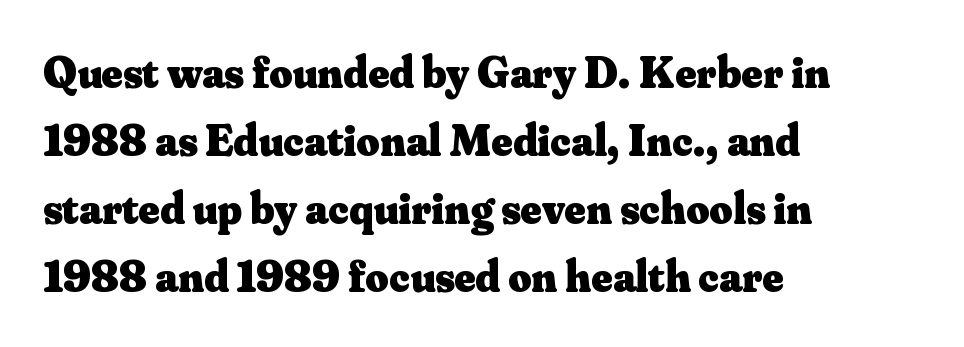
The image shows 45 px heavy serif type, upright; set left-aligned, normal line spacing (1.51x), normal letter spacing, not underlined; medium stroke contrast and a small x-height.
